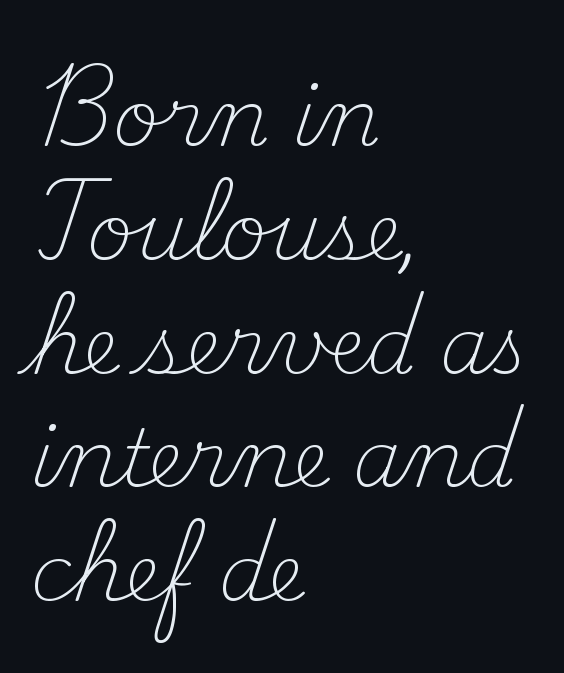
The face used here is proportionally spaced, like ordinary book or web type. Words float on clear page, feet unadorned. The lines in this sample share a left origin and differ only in where they stop. Font category for this specimen: serif.
